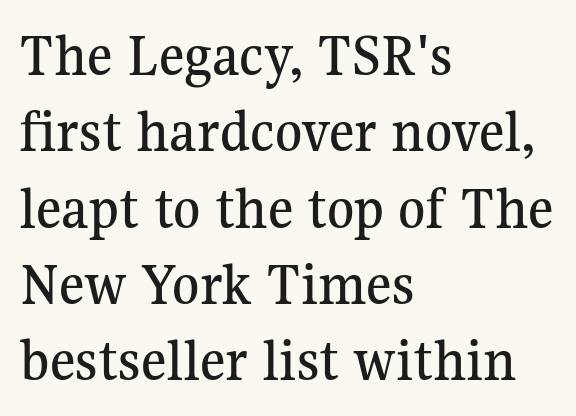
Q: Is the text italic (slanted)? A: No, it is upright.
Q: Is the typeface a serif or a sans-serif typeface? A: Serif.
Q: Is the text underlined? A: No.
Q: How is the paragraph aligned? A: Left-aligned.
Q: Is the spacing between letters normal or unusually wide? A: Normal.
Q: Width (condensed, normal, or wide)? A: Normal.
Q: Stroke contrast? A: Medium.
Q: x-height? A: Medium.
Q: Monospaced? A: No.
